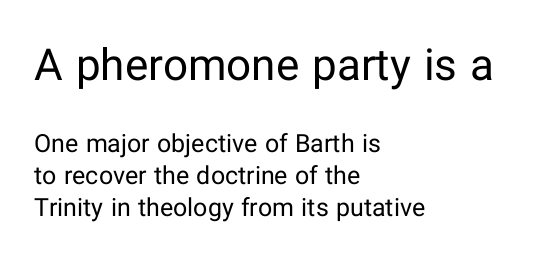
The image shows 44 px regular-weight sans-serif type, upright; set left-aligned, normal line spacing (1.28x), normal letter spacing, not underlined; the first (top) block is 1.76x larger; low stroke contrast and a medium x-height.
